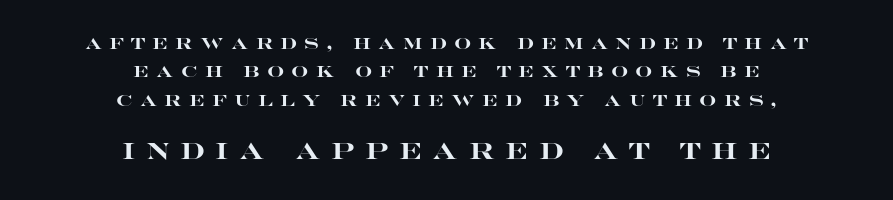
{"italic": "no", "bold": "yes", "underline": "no", "align": "center", "line_spacing_ratio": 1.89, "letter_spacing": "wide", "letter_spacing_em": 0.48, "larger_block": "second", "size_ratio": 1.47, "glyph_px": 22}
